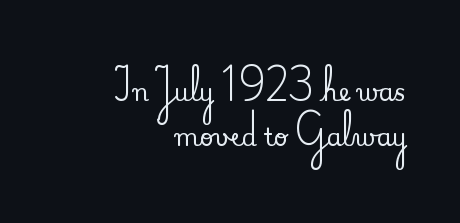
{"italic": "no", "underline": "no", "align": "right", "line_spacing_ratio": 1.88, "letter_spacing": "normal", "letter_spacing_em": 0.0, "glyph_px": 24}
